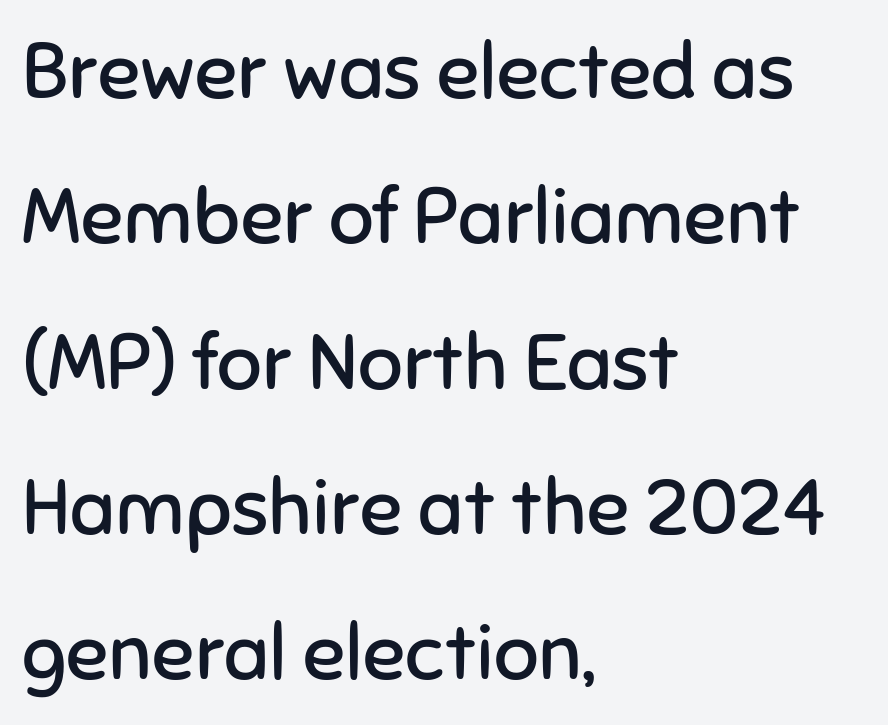
The lines in this sample share a left origin and differ only in where they stop. Letterform terminals end flat and unadorned throughout the passage. The letters look calm and open, with moderate or lighter stems. Lines of text with bare space underneath.
